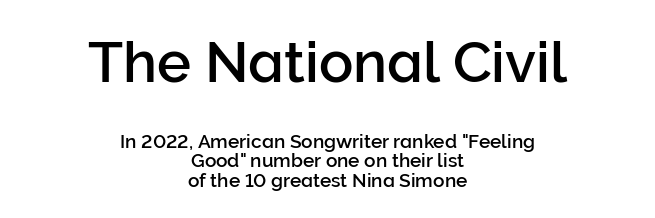
Q: Is the text italic (slanted)? A: No, it is upright.
Q: Is the typeface a serif or a sans-serif typeface? A: Sans-serif.
Q: Is the text underlined? A: No.
Q: How is the paragraph aligned? A: Centered.
Q: Is the spacing between letters normal or unusually wide? A: Normal.
Q: Is the spacing between lines tight, normal or loose? A: Tight.
Q: Which block of text is set in a larger size, the first (top) or the second (bottom)? A: The first (top) one.
Q: Width (condensed, normal, or wide)? A: Normal.
Q: Stroke contrast? A: Low.
Q: x-height? A: Medium.
Q: Monospaced? A: No.
